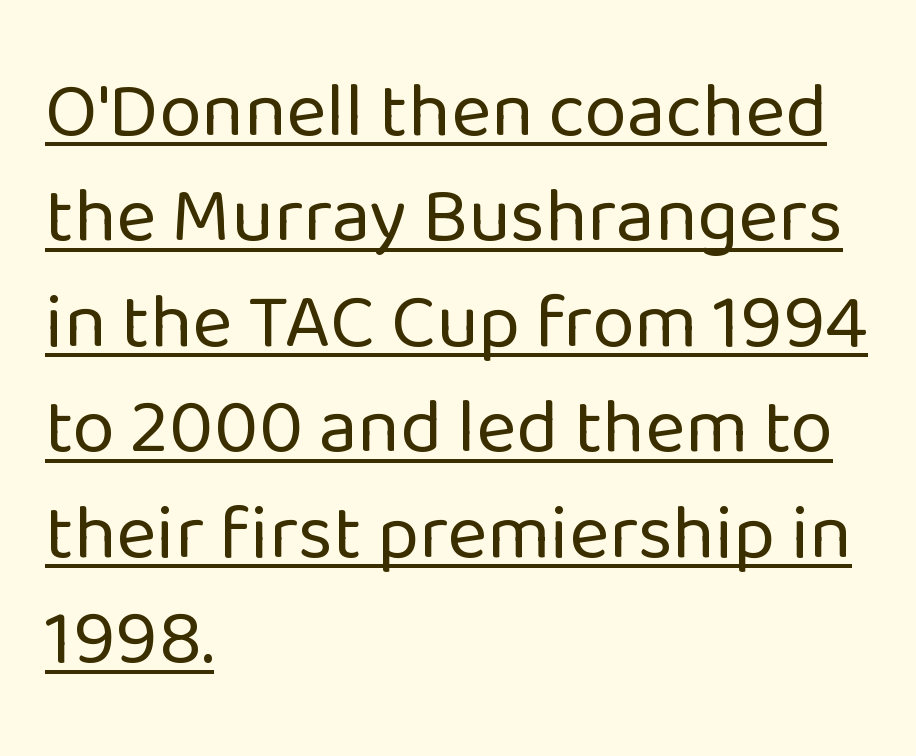
The image shows 77 px regular-weight sans-serif type, upright; set left-aligned, normal line spacing (1.37x), normal letter spacing, underlined; low stroke contrast and a medium x-height.
